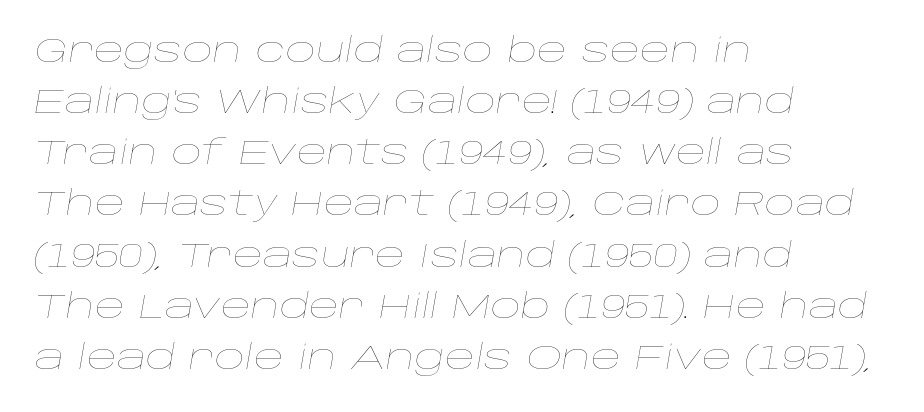
Varying glyph widths throughout — classic text-font behaviour. The line texture is even and compact thanks to regular tracking. Teacher's note: observe the even left margin — that is flush-left alignment. The letterforms sit at book weight or below. Plain, unruled lines of type.
